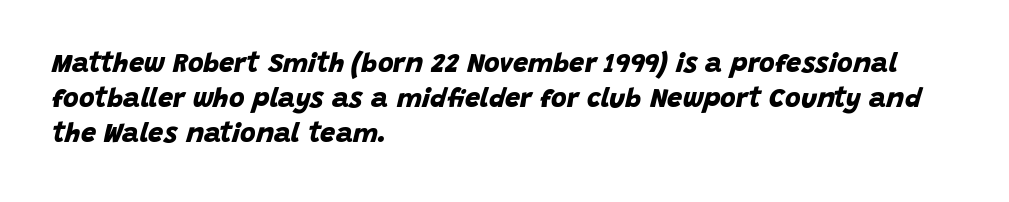
Bare-footed words on every line. A classic flush-left, rag-right setting is used for this passage. Look at the stroke-to-counter ratio: heavy, a bold. If you measured baseline to baseline, you'd find a middling distance.
